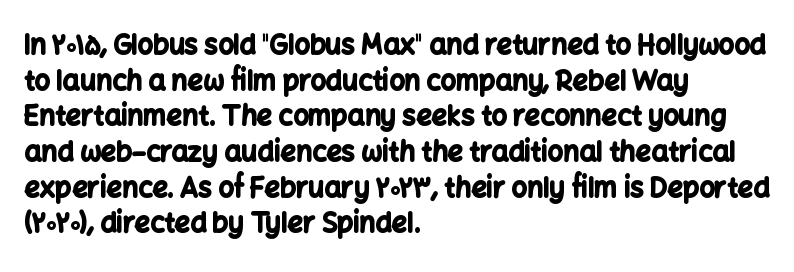
{"italic": "no", "bold": "yes", "underline": "no", "align": "left", "line_spacing": "normal", "line_spacing_ratio": 1.32, "letter_spacing": "normal", "letter_spacing_em": 0.0, "glyph_px": 27}
